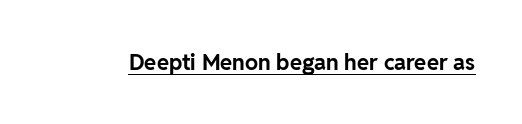
The face used here is rendered with its standard letterfit. These lines were composed using upright roman letters. Strokes here are thick enough to call this a true bold. Is there an underline? Yes — a line sits under the letters.
